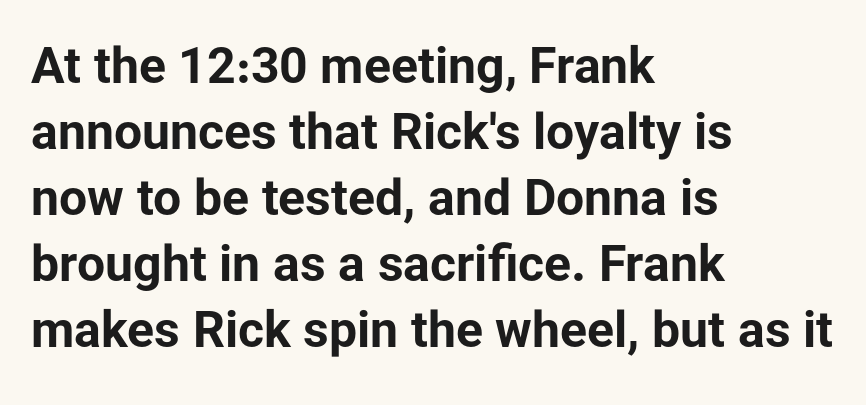
{"serif": "no", "italic": "no", "bold": "yes", "weight": "bold", "width": "normal", "stroke_contrast": "low", "x_height": "medium", "monospaced": "no", "underline": "no", "align": "left", "line_spacing": "normal", "line_spacing_ratio": 1.32, "letter_spacing": "normal", "letter_spacing_em": 0.0, "glyph_px": 50}
